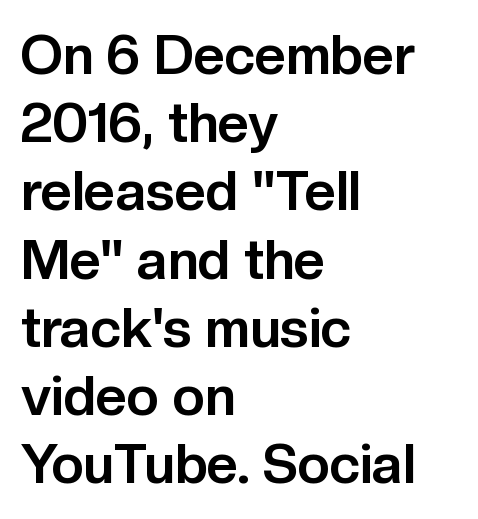
Q: Is the text bold? A: Yes.
Q: Is the text italic (slanted)? A: No, it is upright.
Q: Is the typeface a serif or a sans-serif typeface? A: Sans-serif.
Q: Is the text underlined? A: No.
Q: How is the paragraph aligned? A: Left-aligned.
Q: Is the spacing between letters normal or unusually wide? A: Normal.
Q: Width (condensed, normal, or wide)? A: Normal.
Q: Stroke contrast? A: Low.
Q: x-height? A: Medium.
Q: Monospaced? A: No.
